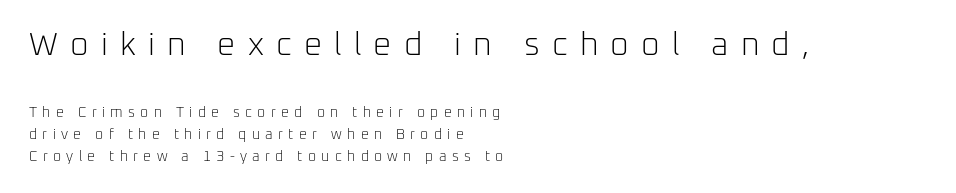
The image shows 32 px light sans-serif type, upright; set left-aligned, normal line spacing (1.57x), unusually wide letter spacing (+0.38 em), not underlined; the first (top) block is 2.29x larger; low stroke contrast and a medium x-height.
